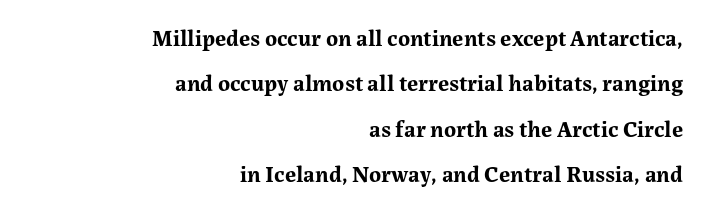
No extra tracking has been applied to these lines. Visually the block forms a straight wall on the right and a jagged coastline on the left. Plain, unruled lines of type. Every letter is thick-stroked: bold, no question.
